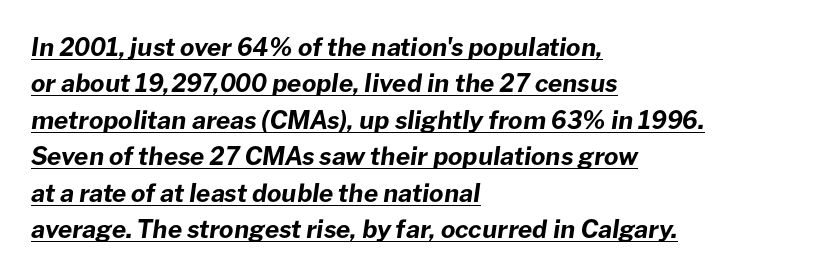
Q: Is the text bold? A: Yes.
Q: Is the text italic (slanted)? A: Yes, it leans right by about 8 degrees.
Q: Is the text underlined? A: Yes.
Q: How is the paragraph aligned? A: Left-aligned.
Q: Is the spacing between letters normal or unusually wide? A: Normal.
Q: Is the spacing between lines tight, normal or loose? A: Normal.
